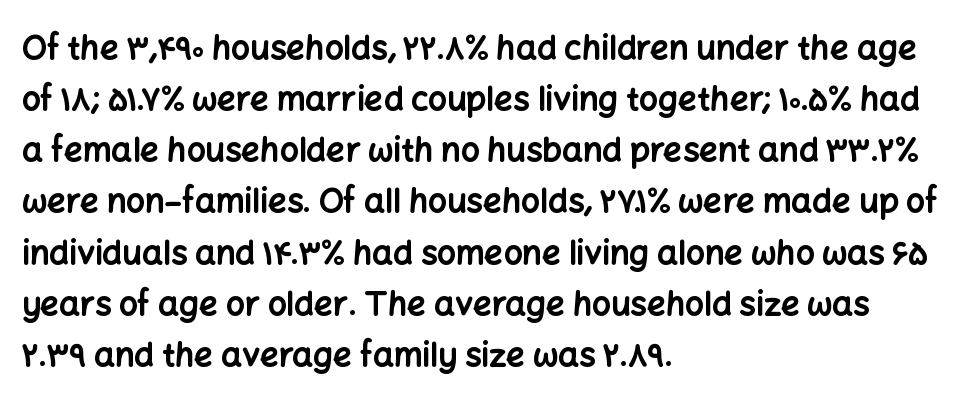
Q: Is the text bold? A: Yes.
Q: Is the text italic (slanted)? A: No, it is upright.
Q: Is the typeface a serif or a sans-serif typeface? A: Sans-serif.
Q: Is the text underlined? A: No.
Q: How is the paragraph aligned? A: Left-aligned.
Q: Is the spacing between letters normal or unusually wide? A: Normal.
Q: Is the spacing between lines tight, normal or loose? A: Normal.
Q: Width (condensed, normal, or wide)? A: Normal.
Q: Stroke contrast? A: Low.
Q: x-height? A: Medium.
Q: Monospaced? A: No.
